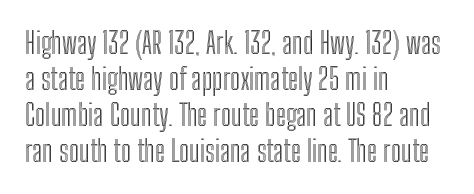
Teacher's note: observe the even left margin — that is flush-left alignment. Glyph-to-glyph distance matches everyday printed text. A typesetter would mark this as roman, not italic. Note the varied advance widths — an 'i' is clearly narrower than an 'm'. Beneath every word, the page is bare.
